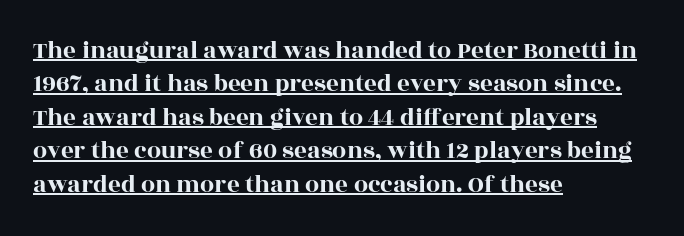
{"italic": "no", "underline": "yes", "align": "left", "line_spacing": "normal", "line_spacing_ratio": 1.34, "letter_spacing": "normal", "letter_spacing_em": 0.0, "glyph_px": 25}
